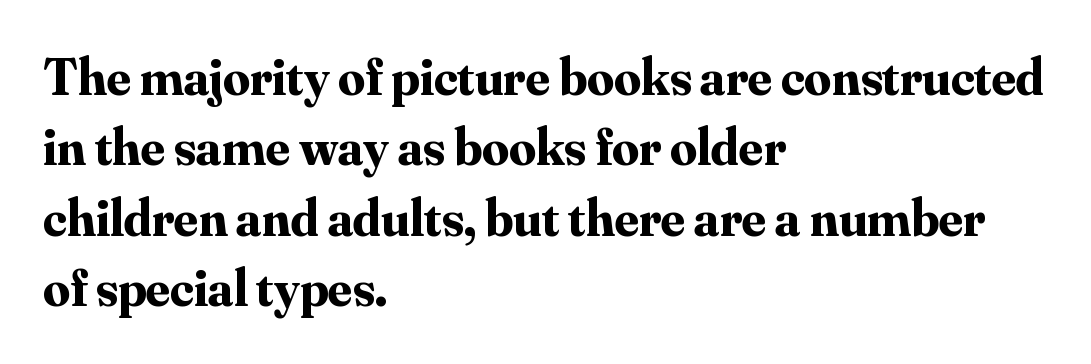
{"serif": "yes", "italic": "no", "bold": "yes", "weight": "bold", "width": "normal", "stroke_contrast": "medium", "x_height": "small", "monospaced": "no", "underline": "no", "align": "left", "line_spacing": "normal", "line_spacing_ratio": 1.33, "letter_spacing": "normal", "letter_spacing_em": 0.0, "glyph_px": 53}
